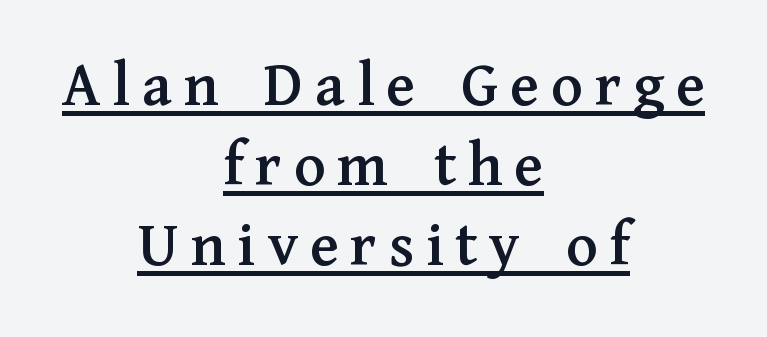
The image shows 65 px serif type, upright; set centered, line spacing 1.23x, underlined; medium stroke contrast and a medium x-height.
